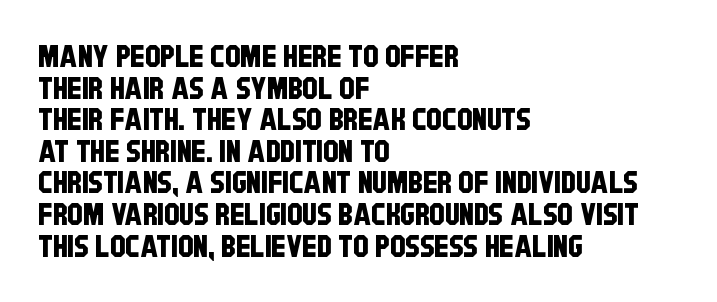
{"serif": "no", "width": "condensed", "stroke_contrast": "low", "x_height": "large", "monospaced": "no", "underline": "no", "align": "left", "line_spacing": "tight", "line_spacing_ratio": 1.02, "letter_spacing": "normal", "letter_spacing_em": 0.0, "glyph_px": 31}
